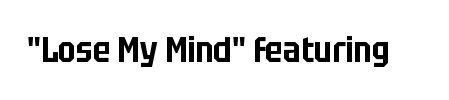
{"serif": "no", "italic": "no", "width": "condensed", "stroke_contrast": "low", "x_height": "large", "monospaced": "no", "underline": "no", "letter_spacing": "normal", "letter_spacing_em": 0.0, "glyph_px": 35}
